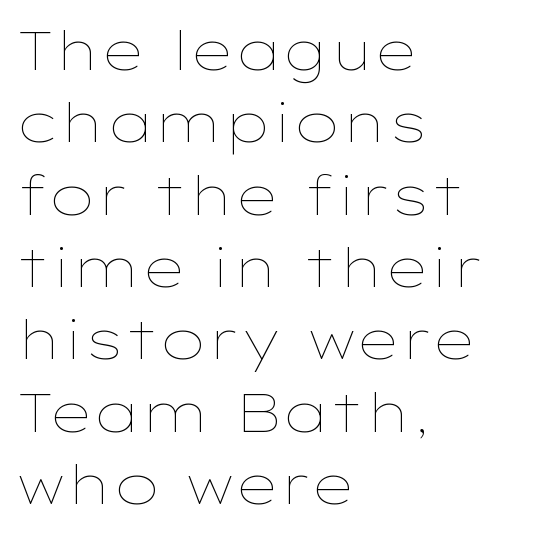
The image shows 54 px thin, wide type, upright; set left-aligned, normal line spacing (1.34x), normal letter spacing, not underlined; low stroke contrast and a medium x-height.
